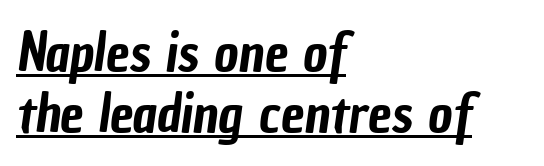
{"serif": "no", "width": "condensed", "stroke_contrast": "low", "x_height": "medium", "monospaced": "no", "underline": "yes", "align": "left", "line_spacing": "tight", "line_spacing_ratio": 1.15, "letter_spacing": "normal", "letter_spacing_em": 0.0, "glyph_px": 53}
